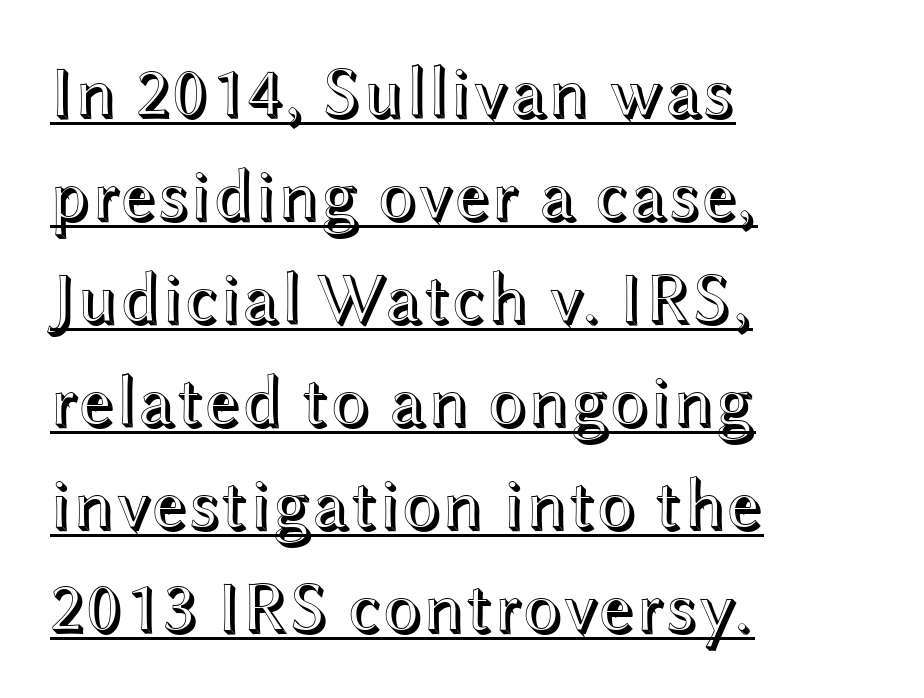
The image shows 72 px wide type, upright; set left-aligned, normal line spacing (1.43x), normal letter spacing, underlined; a medium x-height.
